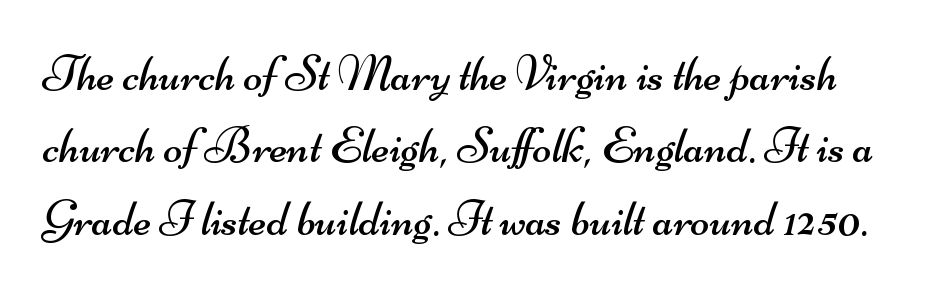
The image shows 50 px regular-weight, wide sans-serif type; set normal line spacing (1.45x), normal letter spacing, not underlined; medium stroke contrast and a small x-height.
